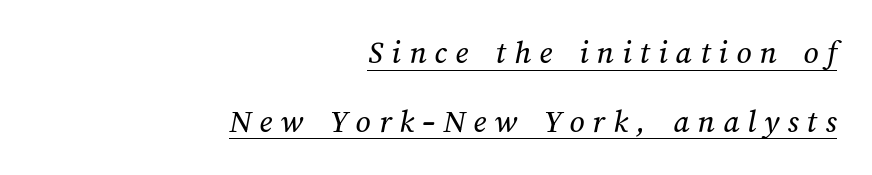
{"width": "normal", "stroke_contrast": "medium", "x_height": "medium", "monospaced": "no", "underline": "yes", "align": "right", "line_spacing": "loose", "line_spacing_ratio": 2.08, "letter_spacing": "wide", "letter_spacing_em": 0.25, "glyph_px": 33}
